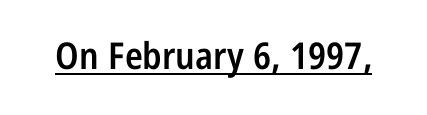
The image shows 37 px semibold, condensed sans-serif type, upright; set normal letter spacing, underlined; low stroke contrast and a medium x-height.
